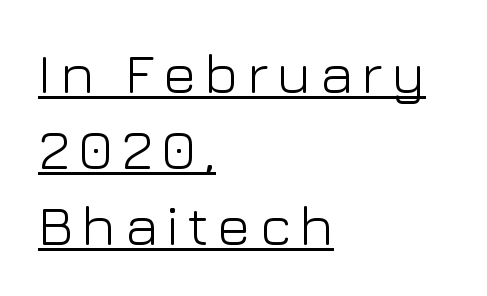
{"serif": "no", "italic": "no", "bold": "no", "weight": "light", "width": "normal", "stroke_contrast": "low", "x_height": "medium", "monospaced": "no", "underline": "yes", "align": "left", "line_spacing": "normal", "line_spacing_ratio": 1.33, "glyph_px": 57}
